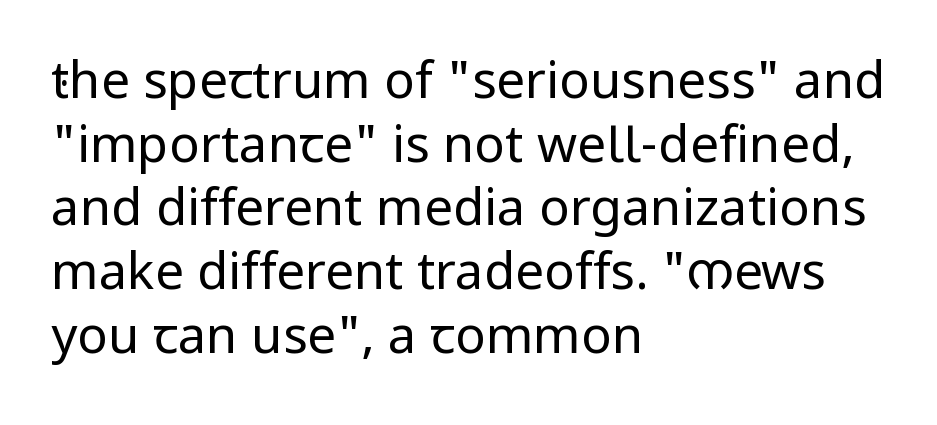
{"serif": "no", "italic": "no", "bold": "no", "weight": "regular", "width": "normal", "stroke_contrast": "low", "x_height": "medium", "monospaced": "no", "underline": "no", "align": "left", "line_spacing": "normal", "line_spacing_ratio": 1.25, "letter_spacing": "normal", "letter_spacing_em": 0.0, "glyph_px": 51}
